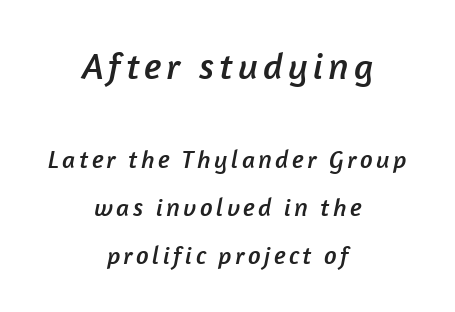
The image shows 37 px sans-serif type; set centered, loose line spacing (1.92x), not underlined; the first (top) block is 1.48x larger; low stroke contrast and a medium x-height.
